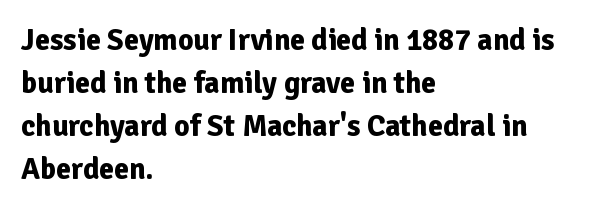
{"serif": "no", "italic": "no", "bold": "yes", "weight": "bold", "width": "normal", "stroke_contrast": "low", "x_height": "medium", "monospaced": "no", "underline": "no", "align": "left", "line_spacing": "normal", "line_spacing_ratio": 1.43, "letter_spacing": "normal", "letter_spacing_em": 0.0, "glyph_px": 30}
